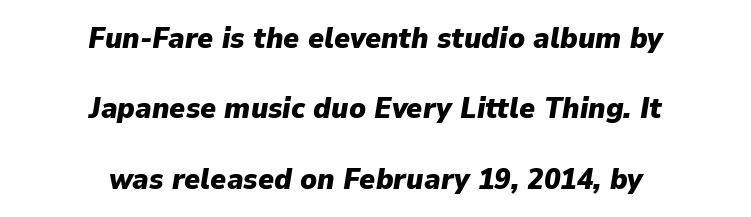
Q: Is the text bold? A: Yes.
Q: Is the text italic (slanted)? A: Yes, it leans right by about 9 degrees.
Q: Is the text underlined? A: No.
Q: How is the paragraph aligned? A: Centered.
Q: Is the spacing between letters normal or unusually wide? A: Normal.
Q: Is the spacing between lines tight, normal or loose? A: Loose.
Q: Width (condensed, normal, or wide)? A: Normal.
Q: Stroke contrast? A: Low.
Q: x-height? A: Medium.
Q: Monospaced? A: No.
